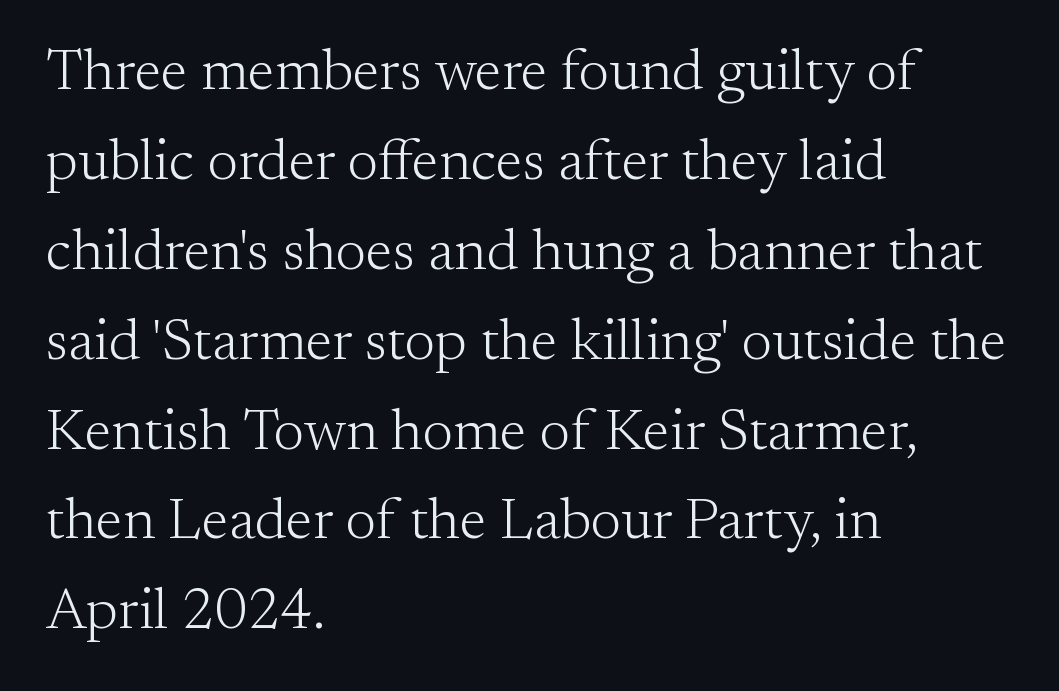
The image shows 58 px light serif type, upright; set left-aligned, normal line spacing (1.55x), normal letter spacing, not underlined; medium stroke contrast and a small x-height.
